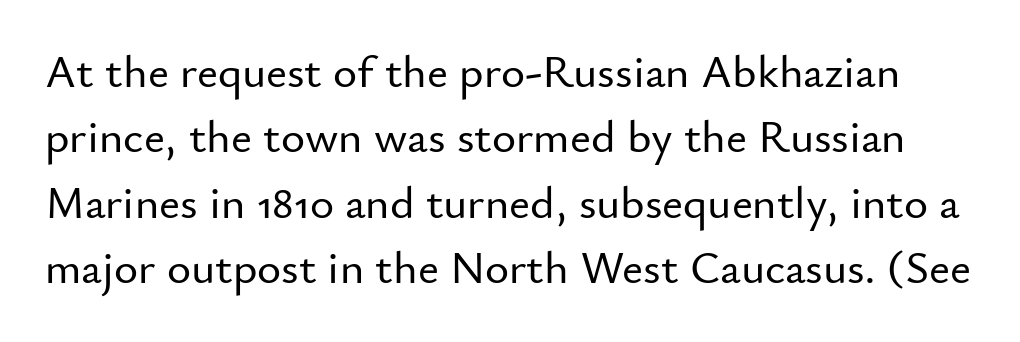
The image shows 46 px sans-serif type, upright; set normal line spacing (1.42x), normal letter spacing, not underlined; low stroke contrast and a small x-height.
